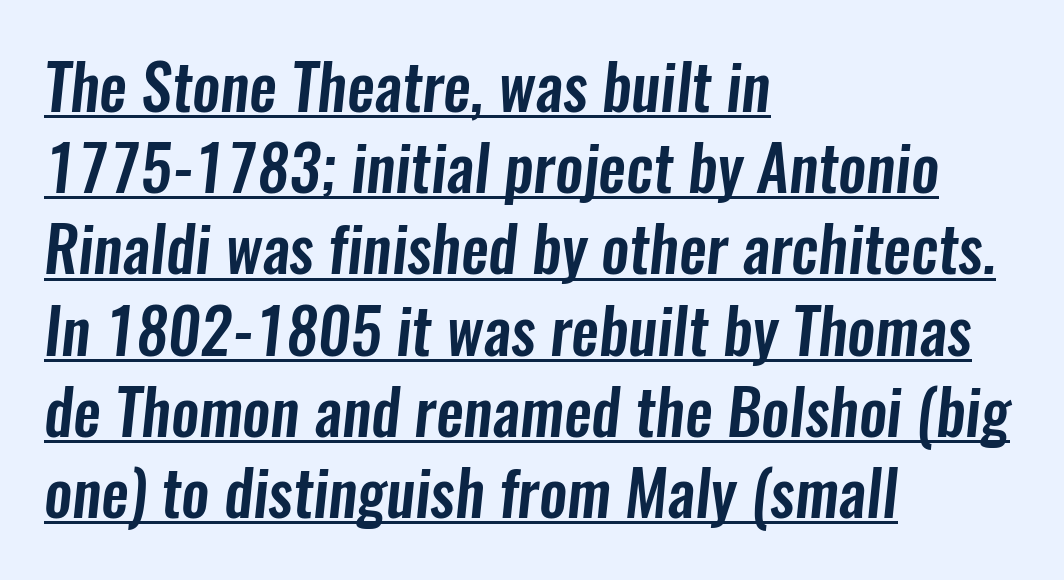
{"serif": "no", "width": "condensed", "stroke_contrast": "low", "x_height": "medium", "monospaced": "no", "underline": "yes", "align": "left", "line_spacing": "normal", "line_spacing_ratio": 1.31, "letter_spacing": "normal", "letter_spacing_em": 0.0, "glyph_px": 62}
